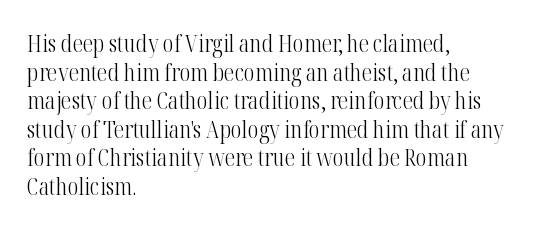
Q: Is the text bold? A: No.
Q: Is the text italic (slanted)? A: No, it is upright.
Q: Is the text underlined? A: No.
Q: How is the paragraph aligned? A: Left-aligned.
Q: Is the spacing between letters normal or unusually wide? A: Normal.
